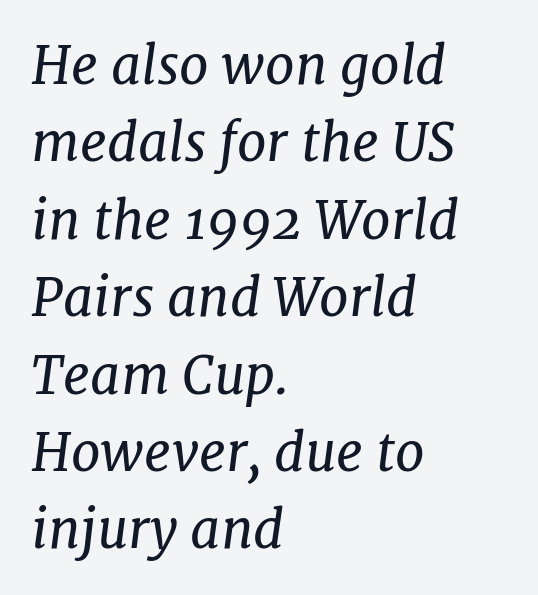
Just letters on the line, the space beneath them empty. Baseline-to-baseline distance is the conventional proportion of letter height. Posture: slanted. This sample is left-justified, so line endings fall wherever the words run out. The face used here is proportionally spaced, like ordinary book or web type.
